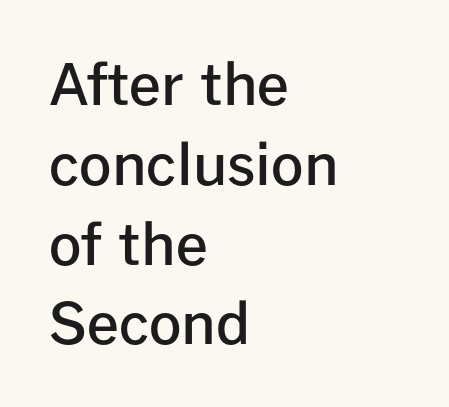
In CSS terms this would be text-align: left. A typesetter would call this proportional, since set widths differ per character. This is moderately heavy type, rendered in semibold. Stroke terminals: plain, sans-serif.
